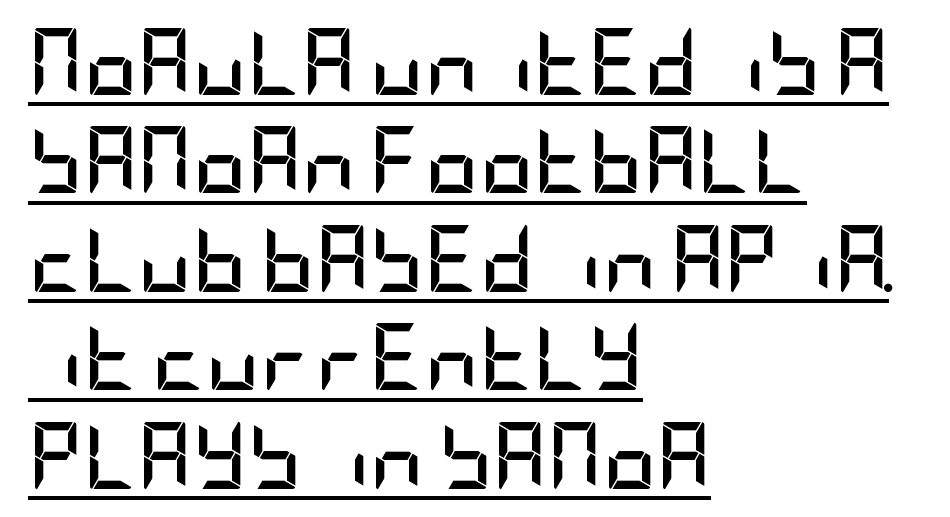
Typographically, this falls in the sans-serif category. Each word holds together tightly as a unit, with standard inter-letter gaps. The rendering uses the underline text-decoration. Leftover space on each line is placed entirely after the last word. Bold? Absolutely — the strokes are thick and heavy. This sample uses an upright cut, with every glyph sitting square on the baseline.
